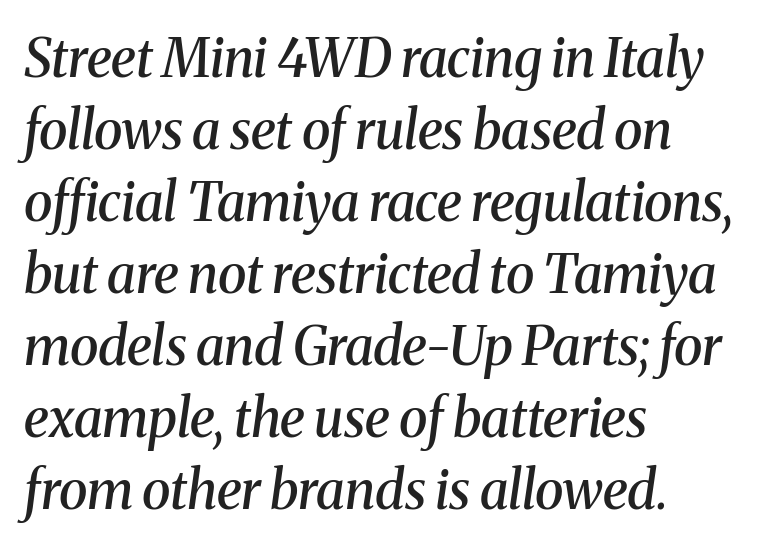
Q: Is the text bold? A: Semi-bold.
Q: Is the text italic (slanted)? A: Yes, it leans right by about 8 degrees.
Q: Is the typeface a serif or a sans-serif typeface? A: Serif.
Q: Is the text underlined? A: No.
Q: How is the paragraph aligned? A: Left-aligned.
Q: Is the spacing between letters normal or unusually wide? A: Normal.
Q: Is the spacing between lines tight, normal or loose? A: Normal.
Q: Width (condensed, normal, or wide)? A: Normal.
Q: Stroke contrast? A: Medium.
Q: x-height? A: Medium.
Q: Monospaced? A: No.
